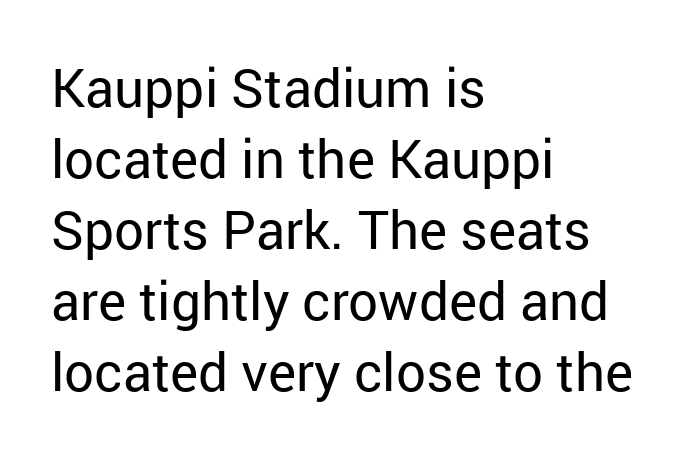
Q: Is the text bold? A: No.
Q: Is the text italic (slanted)? A: No, it is upright.
Q: Is the typeface a serif or a sans-serif typeface? A: Sans-serif.
Q: Is the text underlined? A: No.
Q: How is the paragraph aligned? A: Left-aligned.
Q: Is the spacing between letters normal or unusually wide? A: Normal.
Q: Is the spacing between lines tight, normal or loose? A: Normal.
Q: Width (condensed, normal, or wide)? A: Normal.
Q: Stroke contrast? A: Low.
Q: x-height? A: Medium.
Q: Monospaced? A: No.
